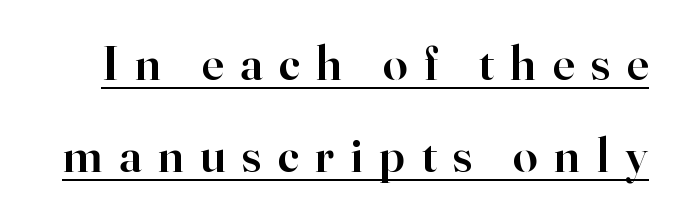
The letters carry serifs — small finishing strokes at the ends of their stems. The horizontal fit of the characters is loose and conspicuously gappy. Ordinary non-slanted type is in use. Spacing verdict: proportional, widths tailored to each character.
